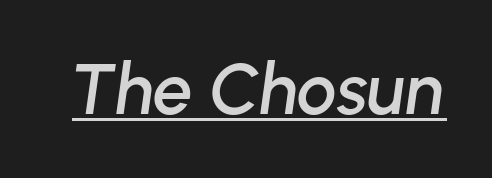
{"italic": "yes", "lean": "right", "slant_degrees": 8, "width": "normal", "stroke_contrast": "low", "x_height": "medium", "monospaced": "no", "underline": "yes", "letter_spacing": "normal", "letter_spacing_em": 0.0, "glyph_px": 71}
